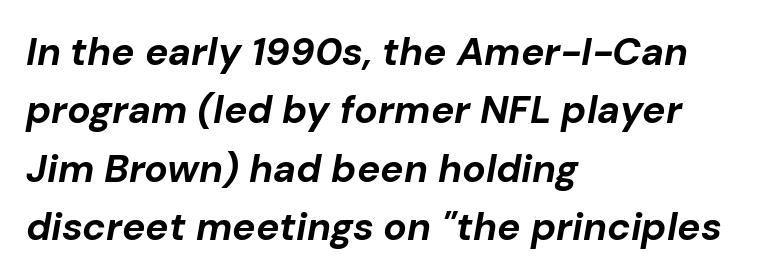
{"italic": "yes", "lean": "right", "slant_degrees": 10, "bold": "yes", "weight": "bold", "width": "normal", "stroke_contrast": "low", "x_height": "medium", "monospaced": "no", "underline": "no", "align": "left", "line_spacing": "normal", "line_spacing_ratio": 1.5, "letter_spacing": "normal", "letter_spacing_em": 0.0, "glyph_px": 39}
